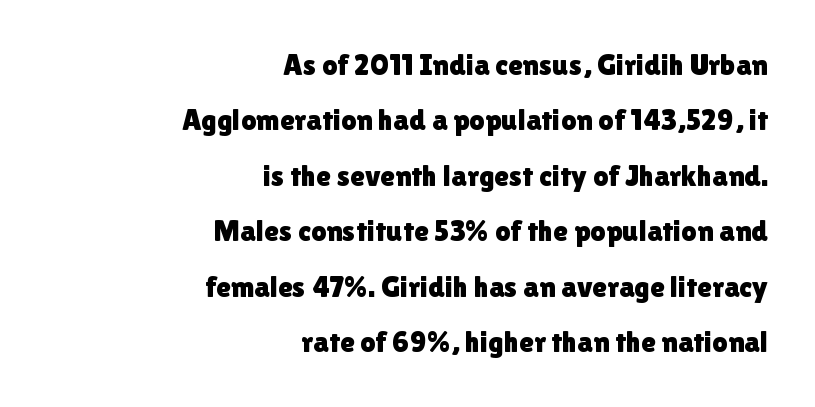
{"serif": "no", "italic": "no", "width": "normal", "x_height": "medium", "monospaced": "no", "underline": "no", "align": "right", "line_spacing_ratio": 1.85, "letter_spacing": "normal", "letter_spacing_em": 0.0, "glyph_px": 30}
